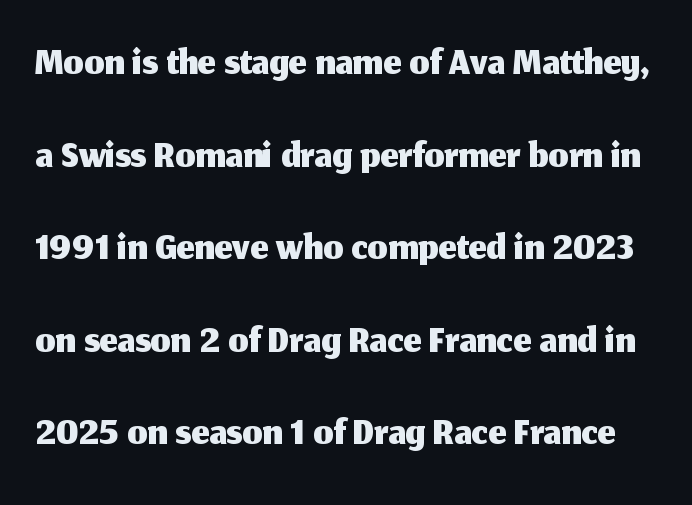
Compared with typical body copy, the letter spacing here is the same. Think of a printed novel: that variable character pitch is what you see here. What's the leading like? Ordinary, nothing unusual. Is there any slant? The stems are plumb. Underlining? Definitely not there.
